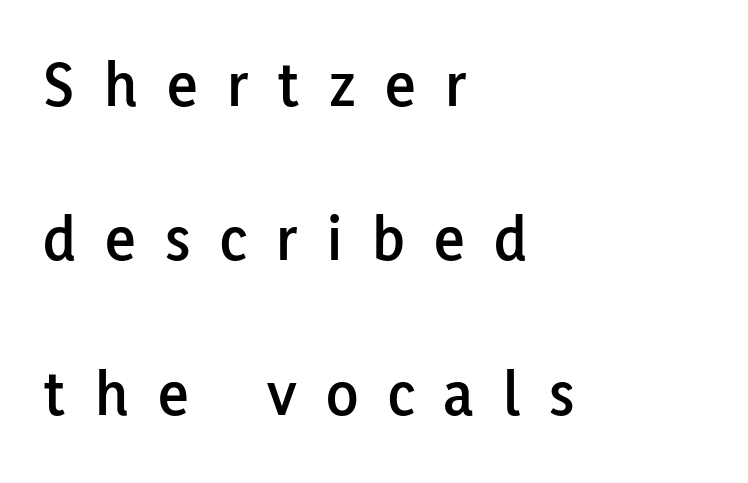
The image shows 66 px sans-serif type, upright; set left-aligned, loose line spacing (2.34x), unusually wide letter spacing (+0.45 em), not underlined; low stroke contrast and a medium x-height.
